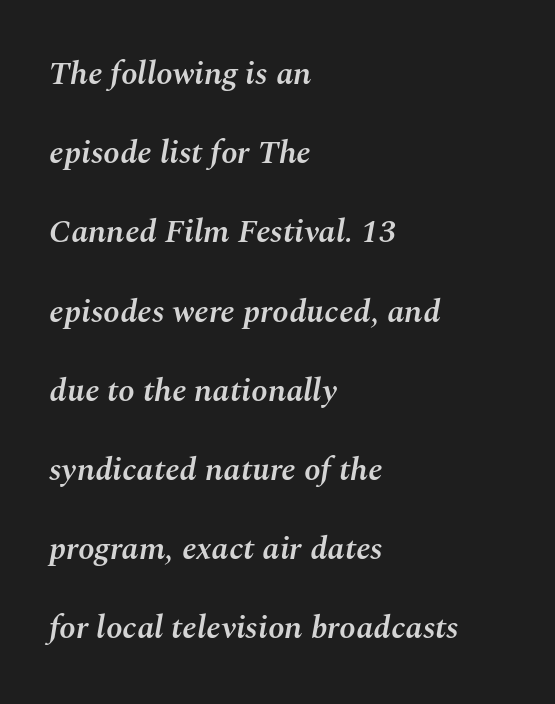
Nothing unusual about the tracking: characters are spaced as the font intends. Looks like regular typesetting: each glyph gets only the width it needs. Does the leading feel generous? Absolutely, it's lavish. The characters look somewhat weighty, a semibold short of true bold. These lines are set flush left with a ragged right edge. Rendered with sloped, italic letterforms.
